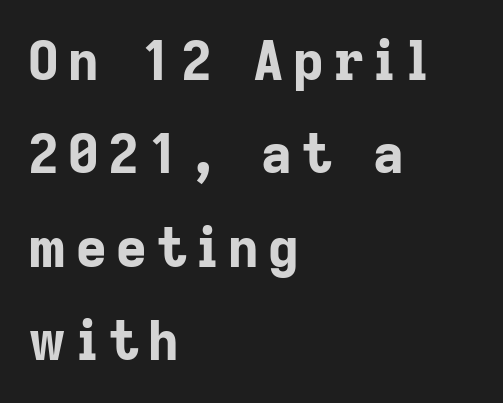
The image shows 53 px bold sans-serif type, upright; set left-aligned, line spacing 1.76x, not underlined; low stroke contrast and a medium x-height.
